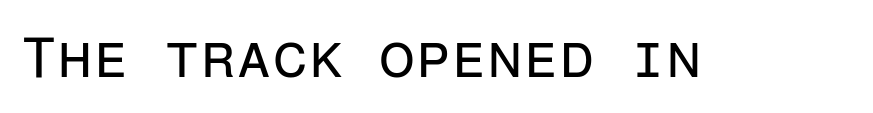
{"serif": "no", "italic": "no", "bold": "no", "weight": "regular", "width": "normal", "stroke_contrast": "low", "x_height": "medium", "monospaced": "yes", "underline": "no", "letter_spacing": "normal", "letter_spacing_em": 0.0, "glyph_px": 58}
